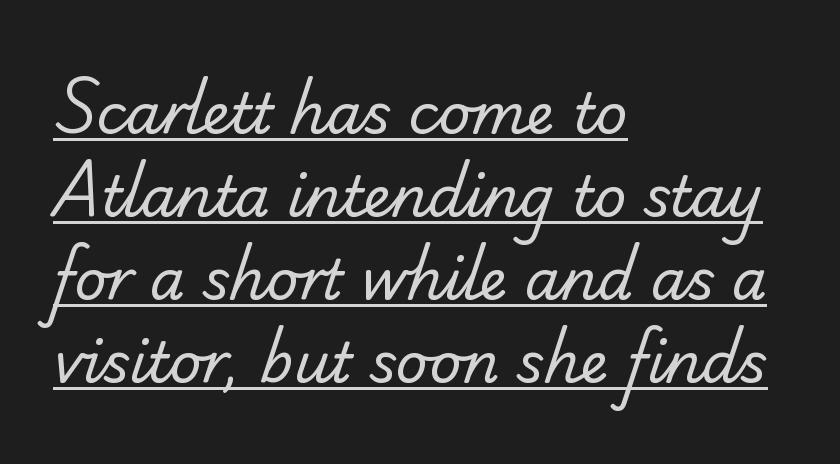
A typesetter would call this leading conventional body-copy spacing. These lines are rendered in a variable-pitch font. Underlined type. Weight: regular or lighter. Typographically, this falls in the sans-serif category.
